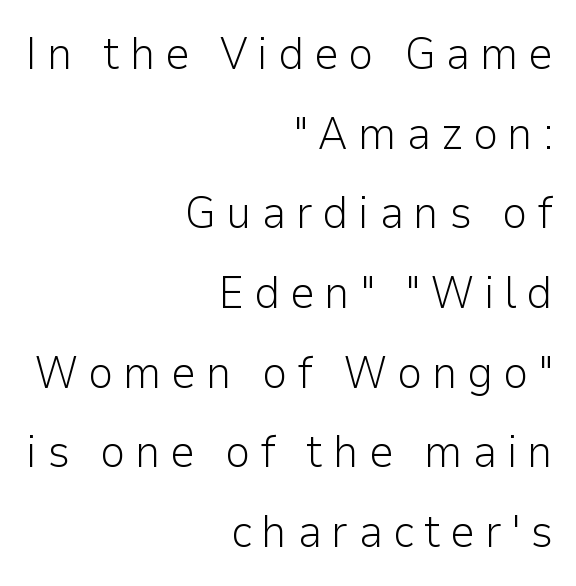
The image shows 45 px light sans-serif type, upright; set right-aligned, line spacing 1.77x, unusually wide letter spacing (+0.21 em), not underlined; low stroke contrast and a medium x-height.
